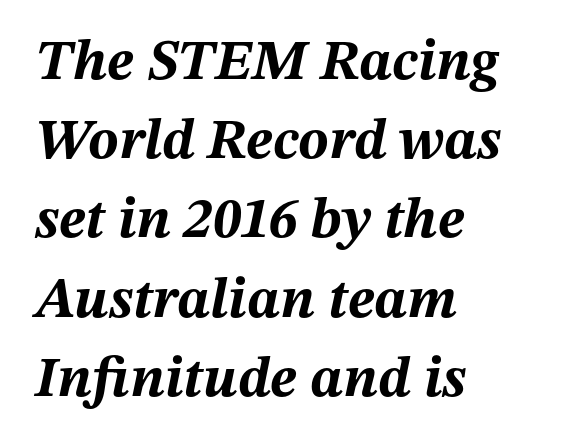
Q: Is the text bold? A: Yes.
Q: Is the text italic (slanted)? A: Yes, it leans right by about 12 degrees.
Q: Is the text underlined? A: No.
Q: How is the paragraph aligned? A: Left-aligned.
Q: Is the spacing between letters normal or unusually wide? A: Normal.
Q: Is the spacing between lines tight, normal or loose? A: Normal.
Q: Width (condensed, normal, or wide)? A: Normal.
Q: Stroke contrast? A: Medium.
Q: x-height? A: Medium.
Q: Monospaced? A: No.
